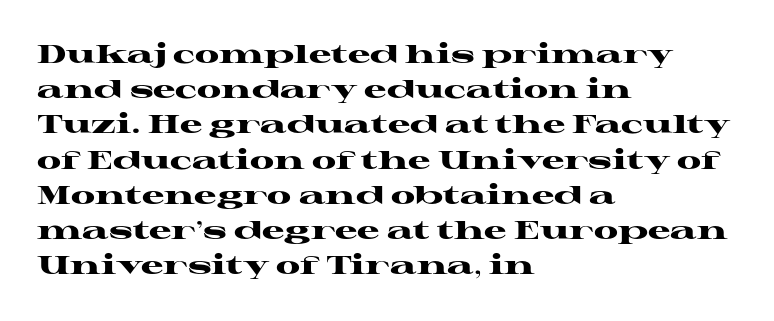
Q: Is the text bold? A: Yes.
Q: Is the text italic (slanted)? A: No, it is upright.
Q: Is the text underlined? A: No.
Q: How is the paragraph aligned? A: Left-aligned.
Q: Is the spacing between letters normal or unusually wide? A: Normal.
Q: Is the spacing between lines tight, normal or loose? A: Normal.
